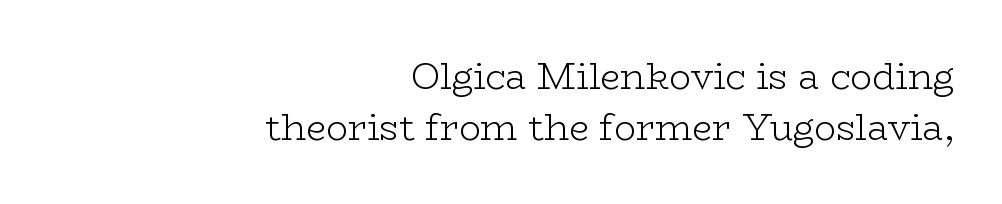
Q: Is the text bold? A: No.
Q: Is the text italic (slanted)? A: No, it is upright.
Q: Is the typeface a serif or a sans-serif typeface? A: Serif.
Q: Is the text underlined? A: No.
Q: How is the paragraph aligned? A: Right-aligned.
Q: Is the spacing between letters normal or unusually wide? A: Normal.
Q: Is the spacing between lines tight, normal or loose? A: Normal.
Q: Width (condensed, normal, or wide)? A: Wide.
Q: Stroke contrast? A: Low.
Q: x-height? A: Medium.
Q: Monospaced? A: No.
